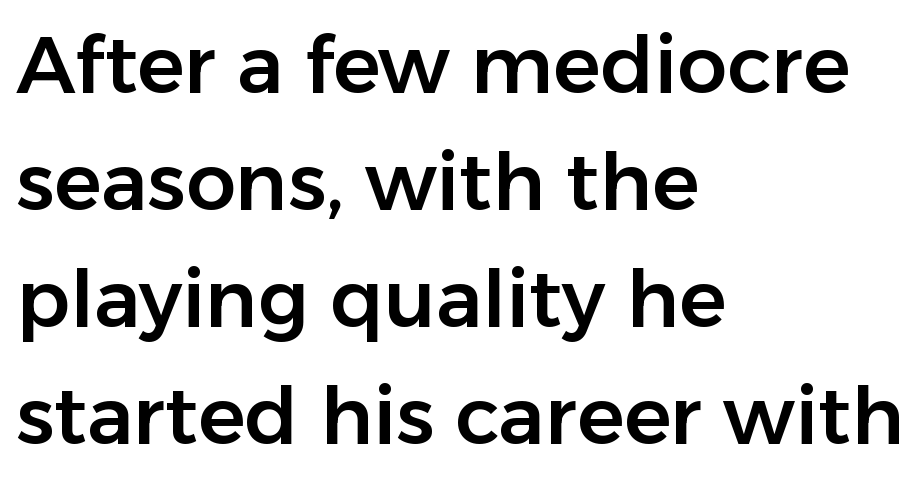
{"serif": "no", "italic": "no", "width": "normal", "stroke_contrast": "low", "x_height": "medium", "monospaced": "no", "underline": "no", "align": "left", "line_spacing": "normal", "line_spacing_ratio": 1.48, "letter_spacing": "normal", "letter_spacing_em": 0.0, "glyph_px": 79}
